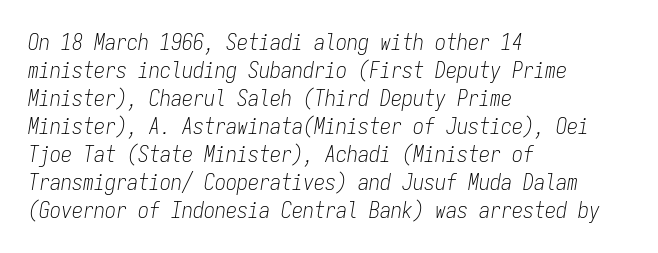
{"italic": "yes", "lean": "right", "slant_degrees": 9, "bold": "no", "underline": "no", "align": "left", "line_spacing": "normal", "line_spacing_ratio": 1.27, "letter_spacing": "normal", "letter_spacing_em": 0.0, "glyph_px": 22}
